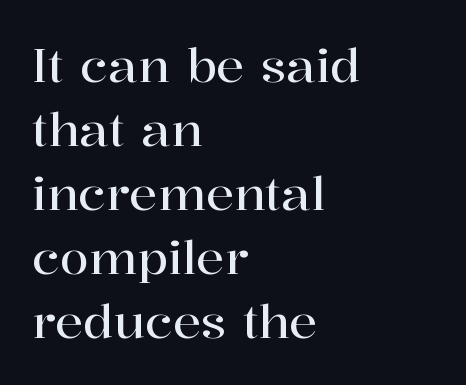
Which margin do the lines hug? The left one — the right edge is uneven. A typesetter would call this leading conventional body-copy spacing. The letters carry serifs — small finishing strokes at the ends of their stems. A clean baseline with only descenders dipping below it. Italic: no, the glyphs are upright roman.
